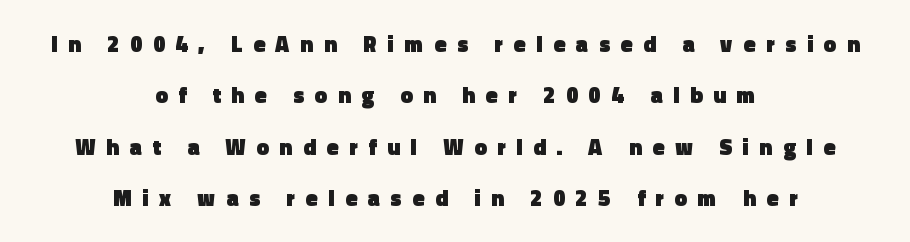
{"italic": "no", "bold": "yes", "underline": "no", "align": "center", "line_spacing": "loose", "line_spacing_ratio": 2.33, "letter_spacing": "wide", "letter_spacing_em": 0.49, "glyph_px": 22}
